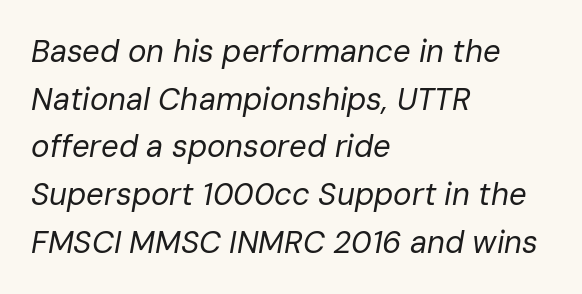
The image shows 31 px regular-weight type, italic (leaning right); set left-aligned, normal line spacing (1.54x), normal letter spacing, not underlined; low stroke contrast and a medium x-height.
